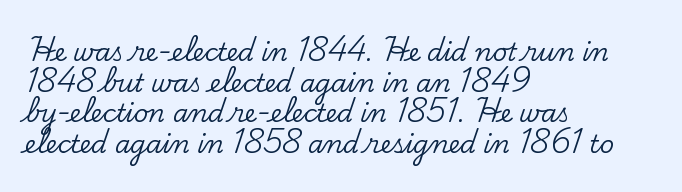
Q: Is the text italic (slanted)? A: Yes.
Q: Is the text underlined? A: No.
Q: How is the paragraph aligned? A: Left-aligned.
Q: Is the spacing between letters normal or unusually wide? A: Normal.
